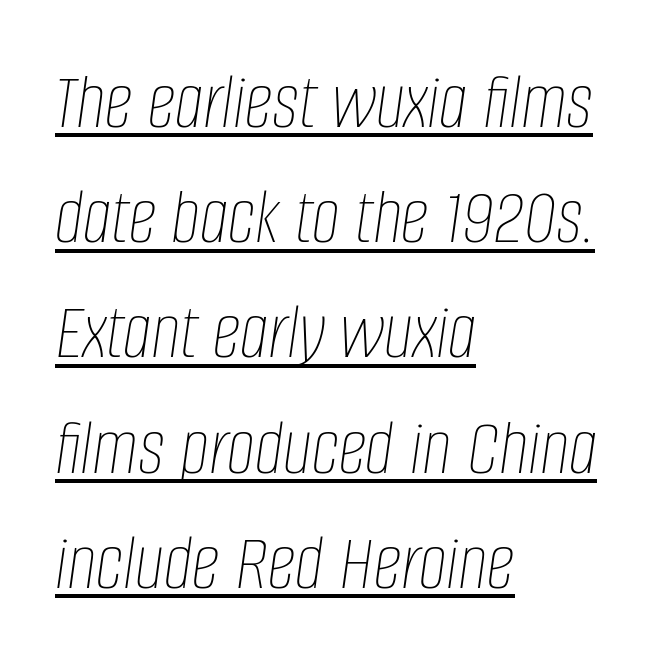
The image shows 80 px thin, condensed type, italic (leaning right); set left-aligned, normal line spacing (1.44x), normal letter spacing, underlined; low stroke contrast and a large x-height.
